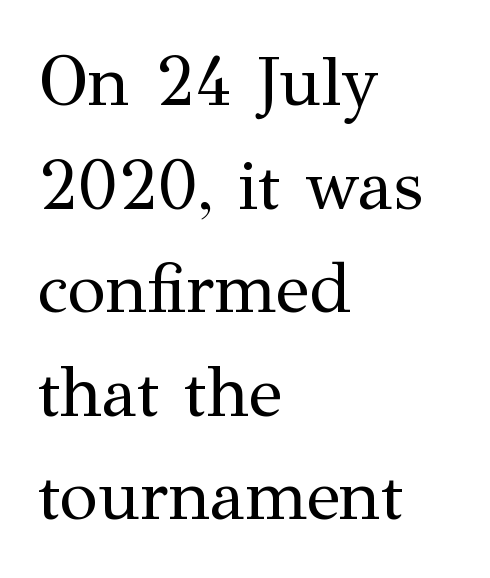
This rendering leaves character spacing at its baseline value. The face used here is seriffed, in the tradition of book romans. The lines in this sample share a left origin and differ only in where they stop. In terms of leading, this rendering sits right in the middle. The space beneath each line is pristine and unruled. Is there any slant? The stems are plumb.
